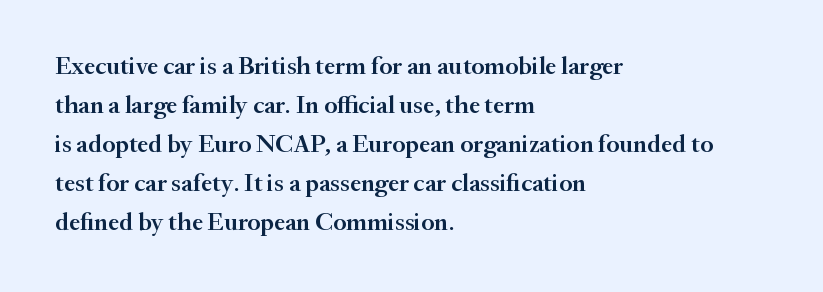
Q: Is the text bold? A: Semi-bold.
Q: Is the text italic (slanted)? A: No, it is upright.
Q: Is the text underlined? A: No.
Q: How is the paragraph aligned? A: Left-aligned.
Q: Is the spacing between letters normal or unusually wide? A: Normal.
Q: Is the spacing between lines tight, normal or loose? A: Normal.
